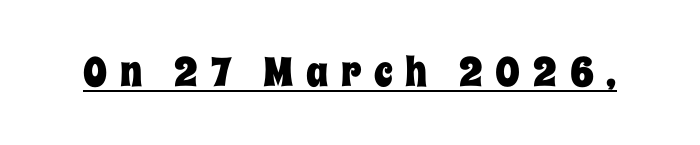
Q: Is the text italic (slanted)? A: No, it is upright.
Q: Is the text underlined? A: Yes.
Q: Is the spacing between letters normal or unusually wide? A: Unusually wide.
Q: Width (condensed, normal, or wide)? A: Condensed.
Q: Stroke contrast? A: Low.
Q: x-height? A: Large.
Q: Monospaced? A: No.
